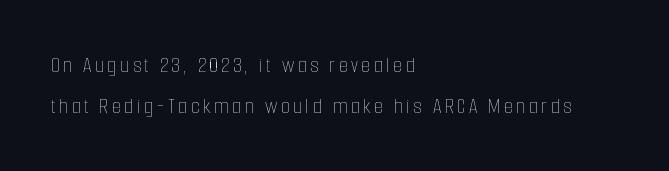
{"italic": "no", "bold": "no", "underline": "no", "align": "left", "line_spacing_ratio": 1.77, "glyph_px": 23}
